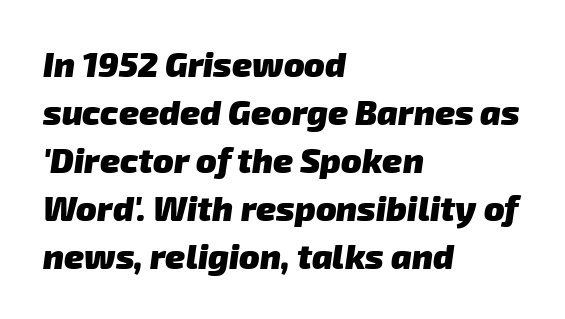
These lines carry a lot of weight — the face is fully bold. Rows of type keep a routine distance in the vertical direction. The face used here is proportionally spaced, like ordinary book or web type. Here the glyphs are tracked normally, forming tight word shapes. The glyphs are unaccompanied by any horizontal stroke below them.
